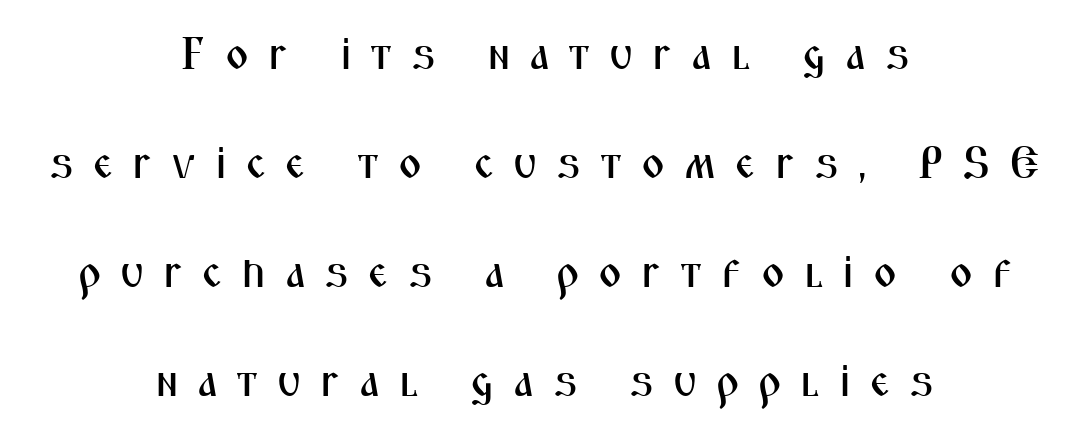
The image shows 45 px condensed sans-serif type, upright; set centered, loose line spacing (2.42x), unusually wide letter spacing (+0.42 em), not underlined; medium stroke contrast and a medium x-height.
